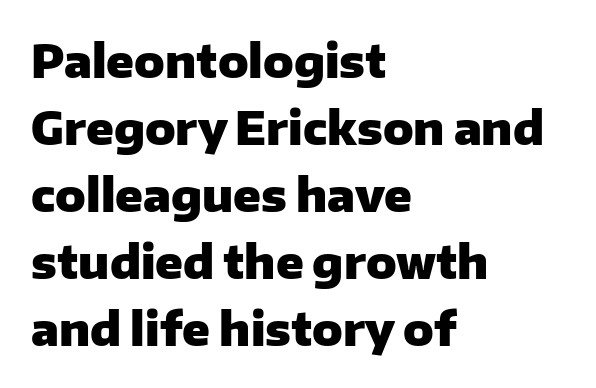
Regarding serifs, this sample does without them. These lines sit exactly where default settings would place them. Descenders hang freely into open space. Caption: bold face, heavy strokes. These lines were composed using upright roman letters.
